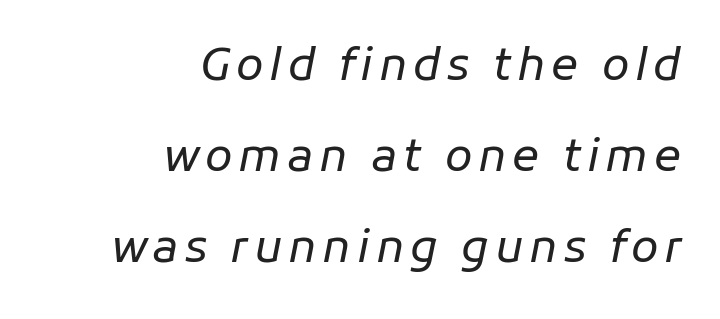
Q: Is the text bold? A: No.
Q: Is the text italic (slanted)? A: Yes, it leans right by about 11 degrees.
Q: Is the text underlined? A: No.
Q: How is the paragraph aligned? A: Right-aligned.
Q: Is the spacing between lines tight, normal or loose? A: Loose.
Q: Width (condensed, normal, or wide)? A: Normal.
Q: Stroke contrast? A: Low.
Q: x-height? A: Medium.
Q: Monospaced? A: No.
